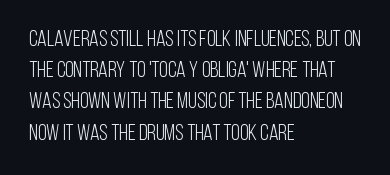
Q: Is the text bold? A: No.
Q: Is the text italic (slanted)? A: No, it is upright.
Q: Is the text underlined? A: No.
Q: How is the paragraph aligned? A: Left-aligned.
Q: Is the spacing between letters normal or unusually wide? A: Normal.
Q: Is the spacing between lines tight, normal or loose? A: Normal.
